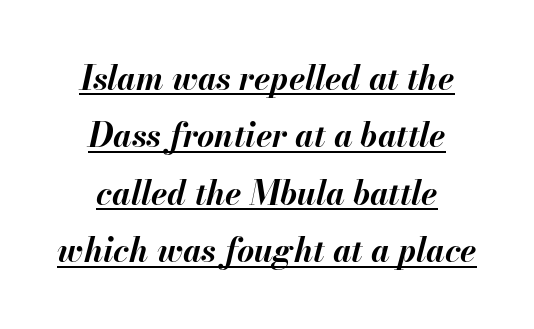
Q: Is the text bold? A: Yes.
Q: Is the text italic (slanted)? A: Yes, it leans right by about 13 degrees.
Q: Is the text underlined? A: Yes.
Q: How is the paragraph aligned? A: Centered.
Q: Is the spacing between letters normal or unusually wide? A: Normal.
Q: Width (condensed, normal, or wide)? A: Normal.
Q: Stroke contrast? A: Medium.
Q: x-height? A: Small.
Q: Monospaced? A: No.
